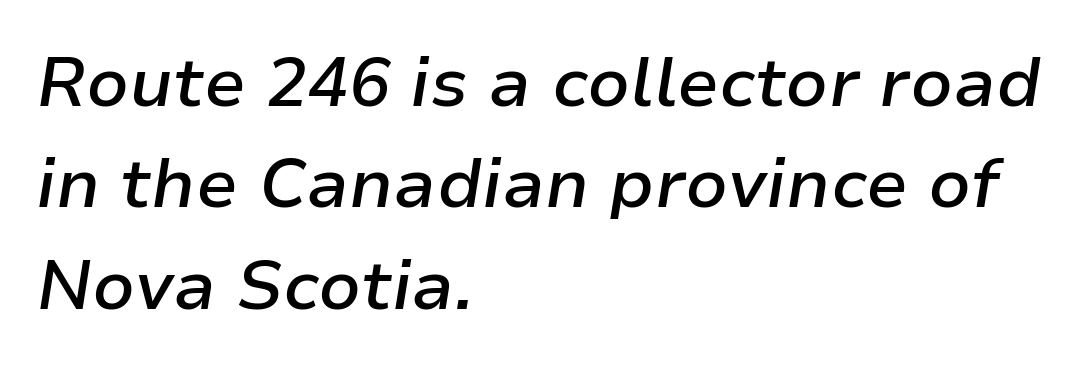
Q: Is the text bold? A: Semi-bold.
Q: Is the text italic (slanted)? A: Yes, it leans right by about 9 degrees.
Q: Is the text underlined? A: No.
Q: How is the paragraph aligned? A: Left-aligned.
Q: Is the spacing between letters normal or unusually wide? A: Normal.
Q: Is the spacing between lines tight, normal or loose? A: Normal.
Q: Width (condensed, normal, or wide)? A: Normal.
Q: Stroke contrast? A: Low.
Q: x-height? A: Medium.
Q: Monospaced? A: No.
